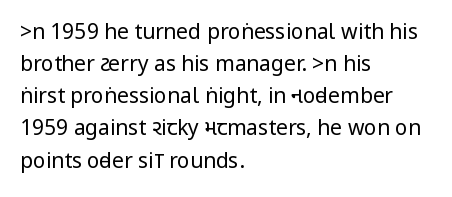
{"italic": "no", "bold": "no", "underline": "no", "align": "left", "line_spacing": "normal", "line_spacing_ratio": 1.53, "letter_spacing": "normal", "letter_spacing_em": 0.0, "glyph_px": 21}
